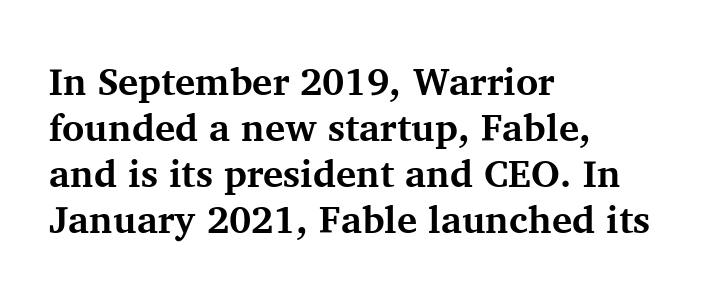
Q: Is the text bold? A: Yes.
Q: Is the text italic (slanted)? A: No, it is upright.
Q: Is the typeface a serif or a sans-serif typeface? A: Serif.
Q: Is the text underlined? A: No.
Q: How is the paragraph aligned? A: Left-aligned.
Q: Is the spacing between letters normal or unusually wide? A: Normal.
Q: Width (condensed, normal, or wide)? A: Normal.
Q: Stroke contrast? A: Medium.
Q: x-height? A: Medium.
Q: Monospaced? A: No.
